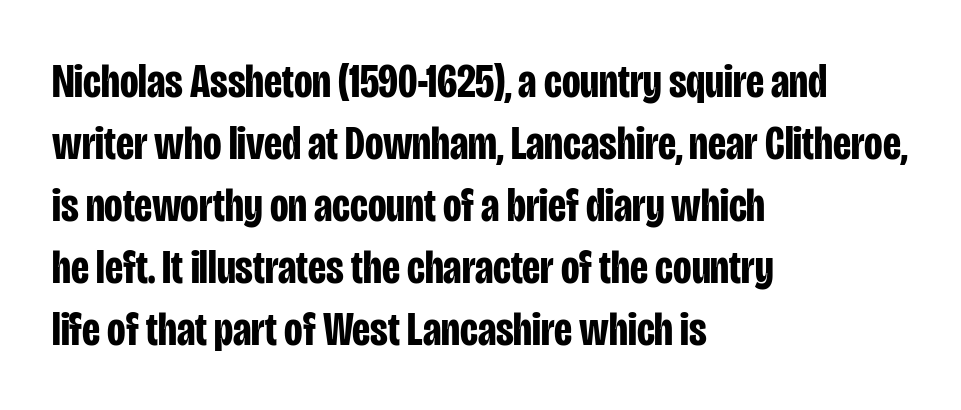
{"serif": "no", "italic": "no", "bold": "yes", "weight": "bold", "width": "condensed", "stroke_contrast": "low", "x_height": "large", "monospaced": "no", "underline": "no", "align": "left", "line_spacing": "normal", "line_spacing_ratio": 1.29, "letter_spacing": "normal", "letter_spacing_em": 0.0, "glyph_px": 48}
